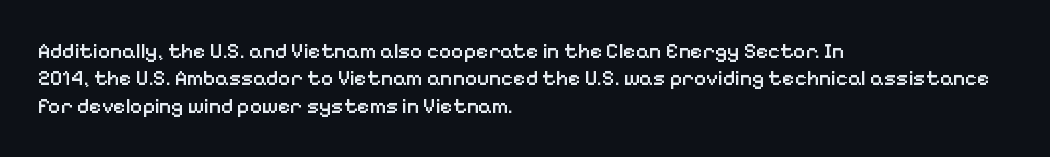
Q: Is the text bold? A: Semi-bold.
Q: Is the text italic (slanted)? A: No, it is upright.
Q: Is the text underlined? A: No.
Q: How is the paragraph aligned? A: Left-aligned.
Q: Is the spacing between letters normal or unusually wide? A: Normal.
Q: Is the spacing between lines tight, normal or loose? A: Normal.
